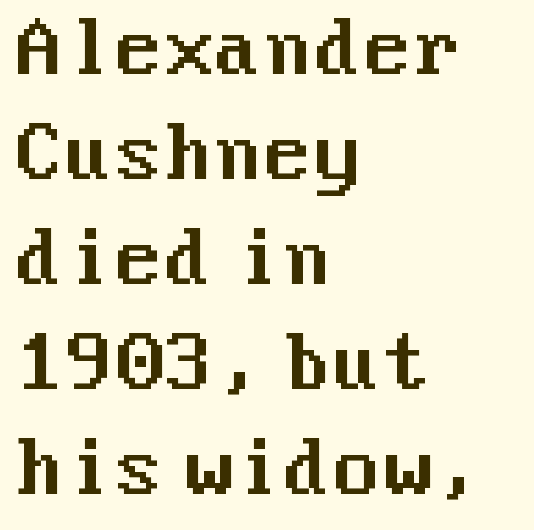
The image shows 72 px sans-serif type, upright; set left-aligned, normal line spacing (1.46x), normal letter spacing, not underlined; medium stroke contrast and a medium x-height.
